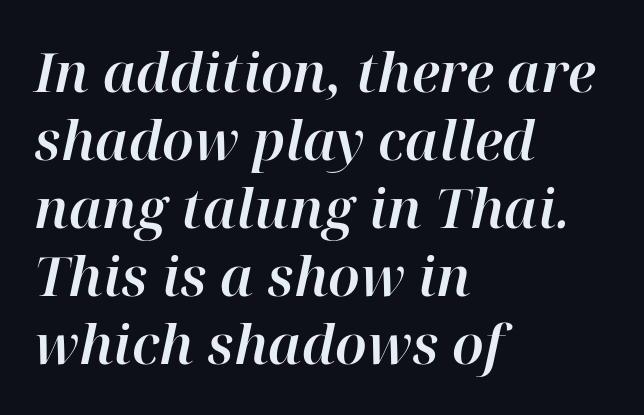
The image shows 54 px text type, italic (leaning right); set left-aligned, normal line spacing (1.26x), normal letter spacing, not underlined; high stroke contrast and a medium x-height.
